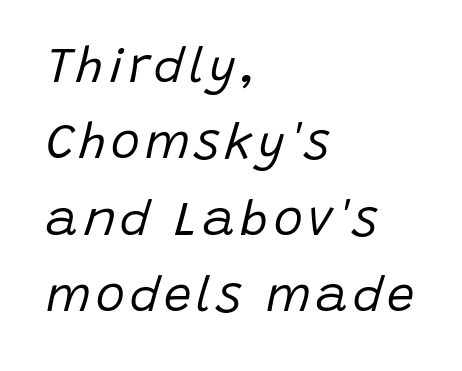
{"italic": "yes", "lean": "right", "slant_degrees": 15, "bold": "no", "weight": "regular", "width": "normal", "stroke_contrast": "low", "x_height": "large", "monospaced": "no", "underline": "no", "align": "left", "line_spacing": "normal", "line_spacing_ratio": 1.56, "glyph_px": 49}
